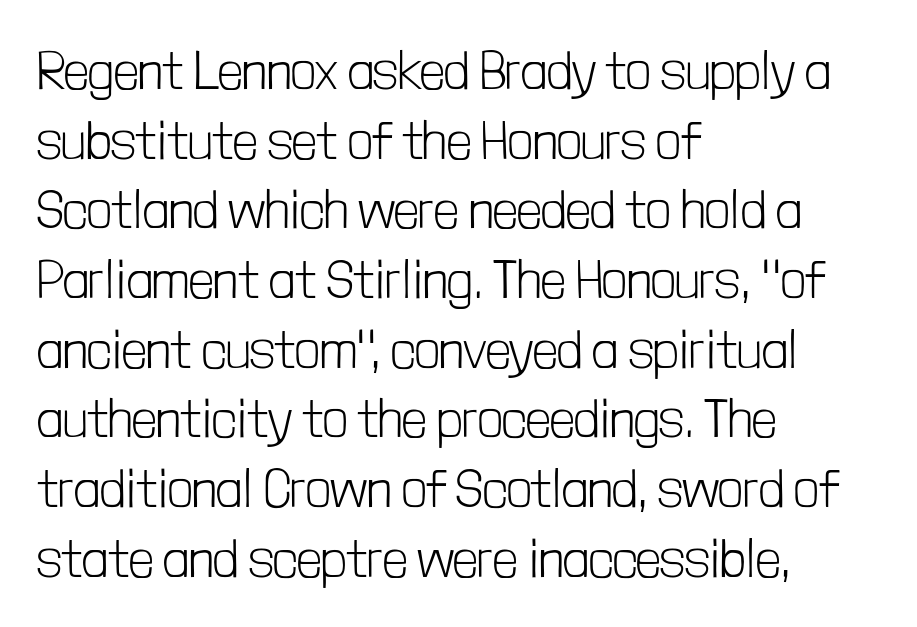
Q: Is the text bold? A: No.
Q: Is the text italic (slanted)? A: No, it is upright.
Q: Is the typeface a serif or a sans-serif typeface? A: Sans-serif.
Q: Is the text underlined? A: No.
Q: How is the paragraph aligned? A: Left-aligned.
Q: Is the spacing between letters normal or unusually wide? A: Normal.
Q: Is the spacing between lines tight, normal or loose? A: Normal.
Q: Width (condensed, normal, or wide)? A: Condensed.
Q: Stroke contrast? A: Low.
Q: x-height? A: Medium.
Q: Monospaced? A: No.
